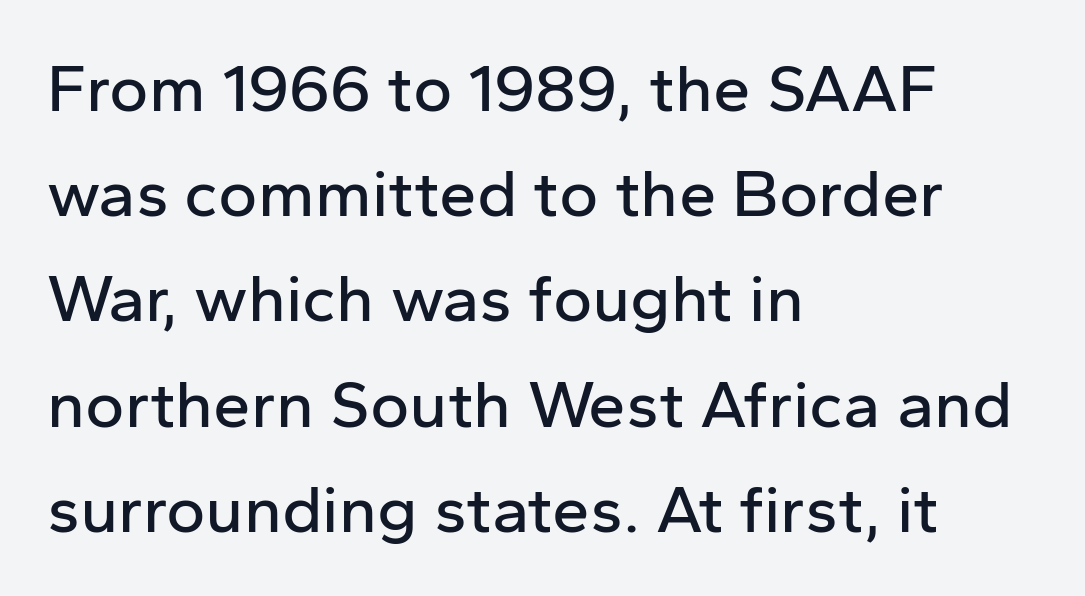
The image shows 67 px sans-serif type, upright; set left-aligned, normal line spacing (1.57x), normal letter spacing, not underlined; low stroke contrast and a medium x-height.
